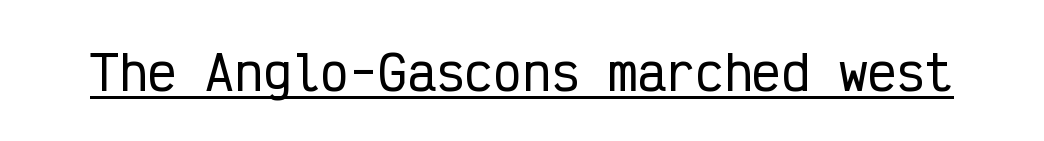
Q: Is the text italic (slanted)? A: No, it is upright.
Q: Is the typeface a serif or a sans-serif typeface? A: Sans-serif.
Q: Is the text underlined? A: Yes.
Q: Is the spacing between letters normal or unusually wide? A: Normal.
Q: Width (condensed, normal, or wide)? A: Condensed.
Q: Stroke contrast? A: Low.
Q: x-height? A: Medium.
Q: Monospaced? A: Yes.
